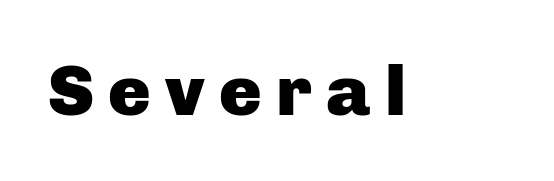
The image shows 71 px heavy sans-serif type, upright; set unusually wide letter spacing (+0.2 em), not underlined; low stroke contrast and a medium x-height.
